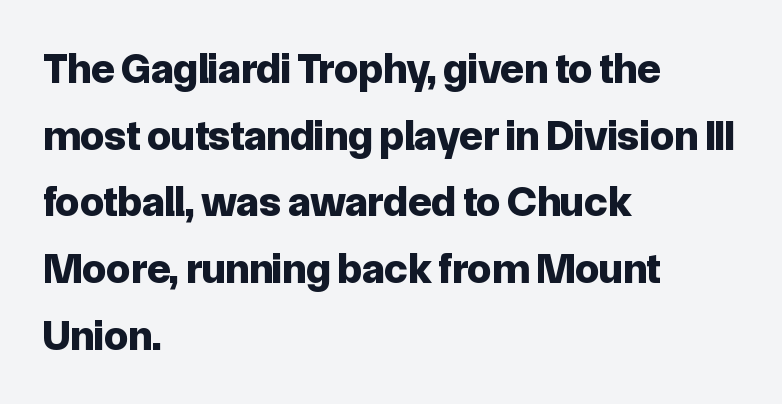
The image shows 43 px bold sans-serif type, upright; set left-aligned, normal line spacing (1.55x), normal letter spacing, not underlined; low stroke contrast and a medium x-height.
